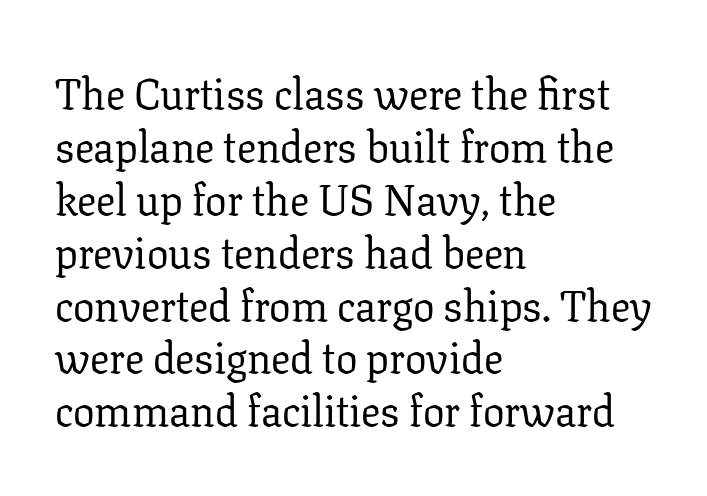
{"serif": "yes", "italic": "no", "bold": "no", "weight": "regular", "width": "normal", "stroke_contrast": "low", "x_height": "medium", "monospaced": "no", "underline": "no", "align": "left", "line_spacing_ratio": 1.23, "letter_spacing": "normal", "letter_spacing_em": 0.0, "glyph_px": 43}
